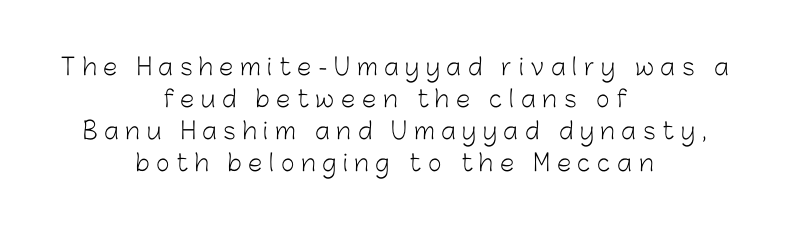
The image shows 23 px text type, upright; set centered, normal line spacing (1.39x), unusually wide letter spacing (+0.3 em), not underlined.
